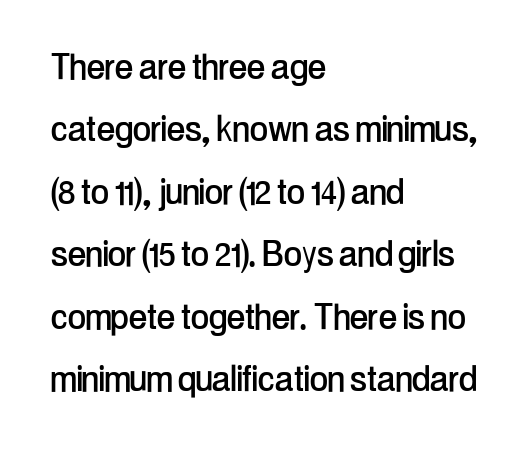
Each line starts at the same left margin while the right side varies. Quick note: not italic, upright. Tracking value appears to be zero — textbook default spacing. Honestly, there is no underline to notice here at all.
